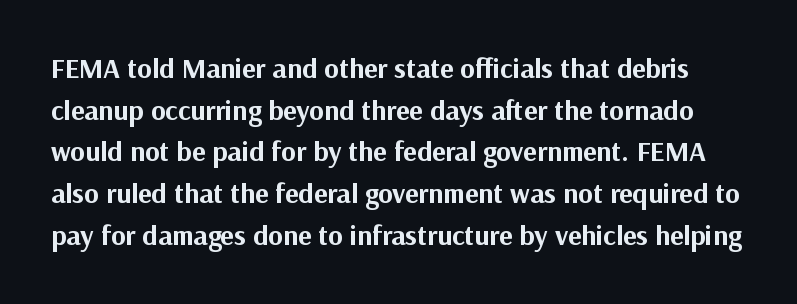
The image shows 28 px bold sans-serif type, upright; set normal line spacing (1.49x), normal letter spacing, not underlined; medium stroke contrast and a medium x-height.
